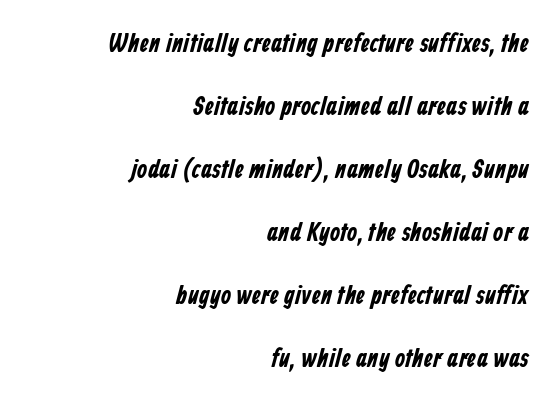
The image shows 26 px text type; set right-aligned, loose line spacing (2.42x), normal letter spacing, not underlined.
